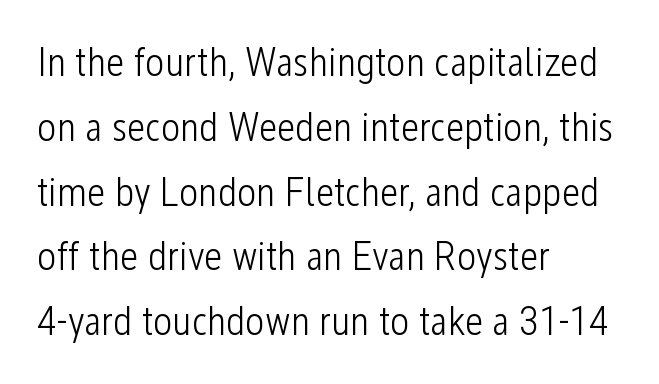
The image shows 41 px light, condensed sans-serif type, upright; set left-aligned, normal line spacing (1.58x), normal letter spacing, not underlined; low stroke contrast and a medium x-height.
